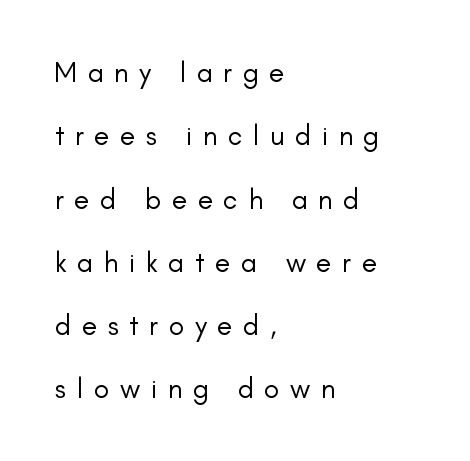
Q: Is the text bold? A: No.
Q: Is the text italic (slanted)? A: No, it is upright.
Q: Is the typeface a serif or a sans-serif typeface? A: Sans-serif.
Q: Is the text underlined? A: No.
Q: How is the paragraph aligned? A: Left-aligned.
Q: Is the spacing between letters normal or unusually wide? A: Unusually wide.
Q: Is the spacing between lines tight, normal or loose? A: Loose.
Q: Width (condensed, normal, or wide)? A: Normal.
Q: Stroke contrast? A: Low.
Q: x-height? A: Small.
Q: Monospaced? A: No.
